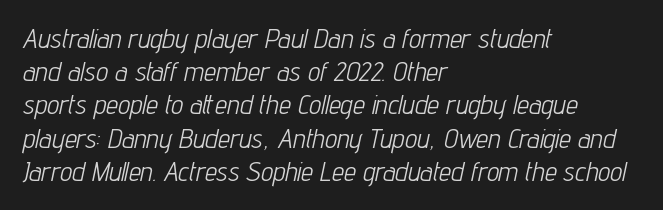
The image shows 27 px text type, italic (leaning right); set left-aligned, line spacing 1.23x, normal letter spacing, not underlined.
